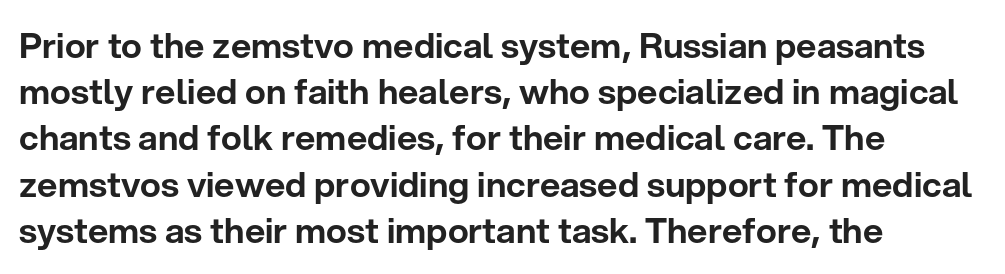
Q: Is the text italic (slanted)? A: No, it is upright.
Q: Is the typeface a serif or a sans-serif typeface? A: Sans-serif.
Q: Is the text underlined? A: No.
Q: How is the paragraph aligned? A: Left-aligned.
Q: Is the spacing between letters normal or unusually wide? A: Normal.
Q: Is the spacing between lines tight, normal or loose? A: Normal.
Q: Width (condensed, normal, or wide)? A: Normal.
Q: Stroke contrast? A: Low.
Q: x-height? A: Medium.
Q: Monospaced? A: No.
